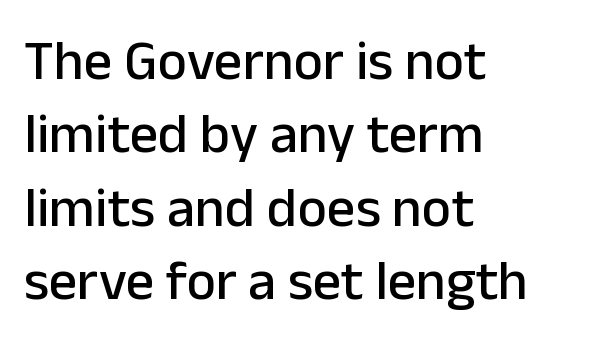
Q: Is the text italic (slanted)? A: No, it is upright.
Q: Is the typeface a serif or a sans-serif typeface? A: Sans-serif.
Q: Is the text underlined? A: No.
Q: How is the paragraph aligned? A: Left-aligned.
Q: Is the spacing between letters normal or unusually wide? A: Normal.
Q: Is the spacing between lines tight, normal or loose? A: Normal.
Q: Width (condensed, normal, or wide)? A: Normal.
Q: Stroke contrast? A: Low.
Q: x-height? A: Medium.
Q: Monospaced? A: No.
